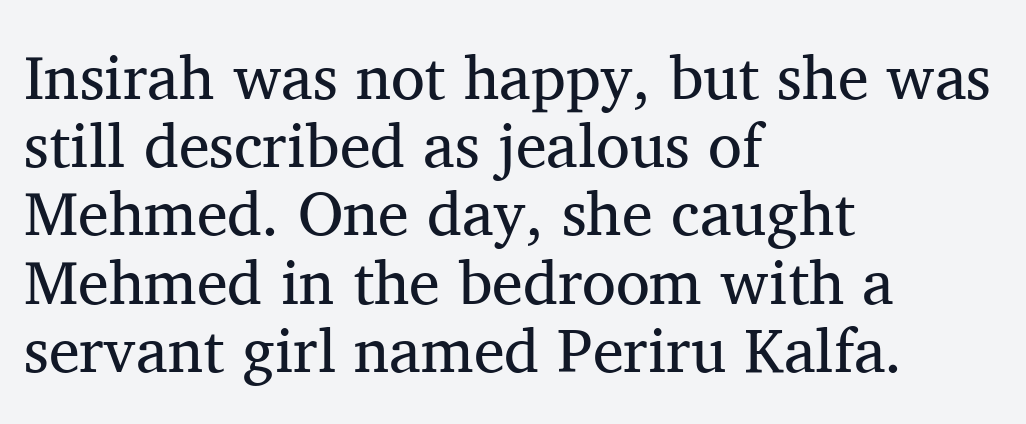
Q: Is the text bold? A: No.
Q: Is the text italic (slanted)? A: No, it is upright.
Q: Is the typeface a serif or a sans-serif typeface? A: Serif.
Q: Is the text underlined? A: No.
Q: How is the paragraph aligned? A: Left-aligned.
Q: Is the spacing between letters normal or unusually wide? A: Normal.
Q: Is the spacing between lines tight, normal or loose? A: Tight.
Q: Width (condensed, normal, or wide)? A: Normal.
Q: Stroke contrast? A: Medium.
Q: x-height? A: Medium.
Q: Monospaced? A: No.
